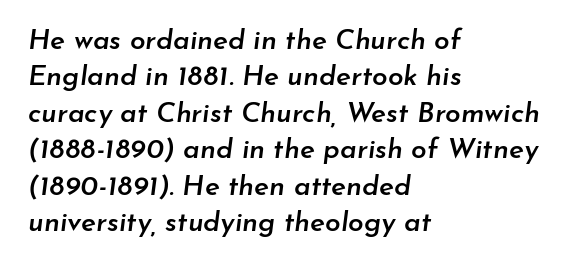
The image shows 28 px semibold type, italic (leaning right); set left-aligned, normal line spacing (1.3x), normal letter spacing, not underlined; low stroke contrast and a small x-height.
